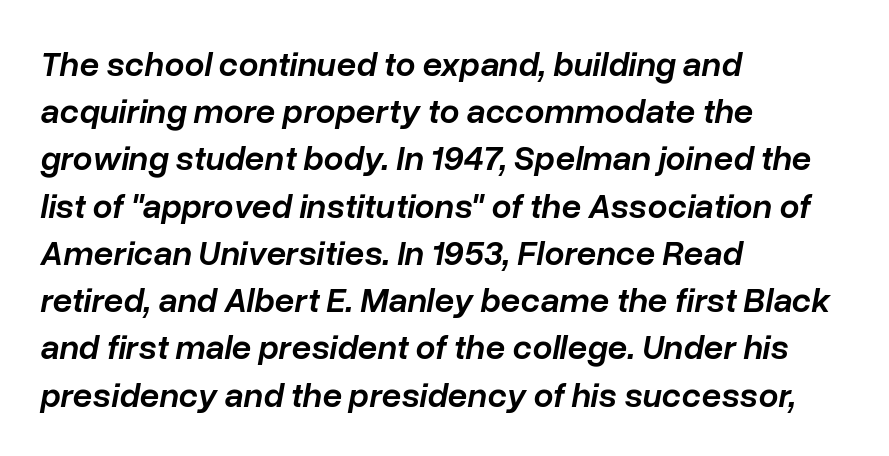
{"italic": "yes", "lean": "right", "slant_degrees": 10, "bold": "semi", "weight": "semibold", "width": "normal", "stroke_contrast": "low", "x_height": "medium", "monospaced": "no", "underline": "no", "align": "left", "line_spacing": "normal", "line_spacing_ratio": 1.35, "letter_spacing": "normal", "letter_spacing_em": 0.0, "glyph_px": 35}
